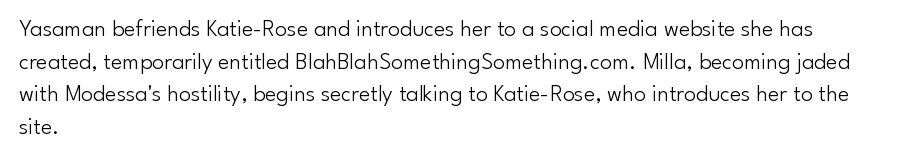
{"italic": "no", "bold": "no", "underline": "no", "align": "left", "line_spacing": "normal", "line_spacing_ratio": 1.36, "letter_spacing": "normal", "letter_spacing_em": 0.0, "glyph_px": 24}
